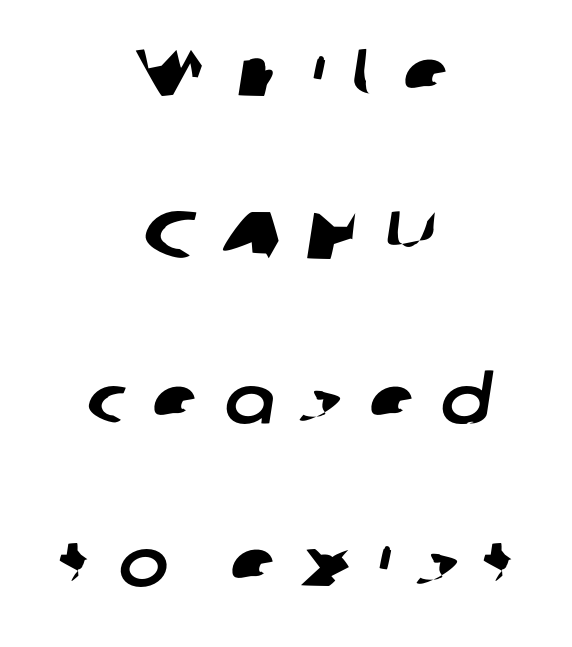
These lines are composed in type without serifs. Substantial extra tracking has been applied to these lines. Beneath every word, the page is bare. Horizontal alignment here is central, giving a formal, balanced look. This sample has the flowing, uneven cadence of proportional lettering.
